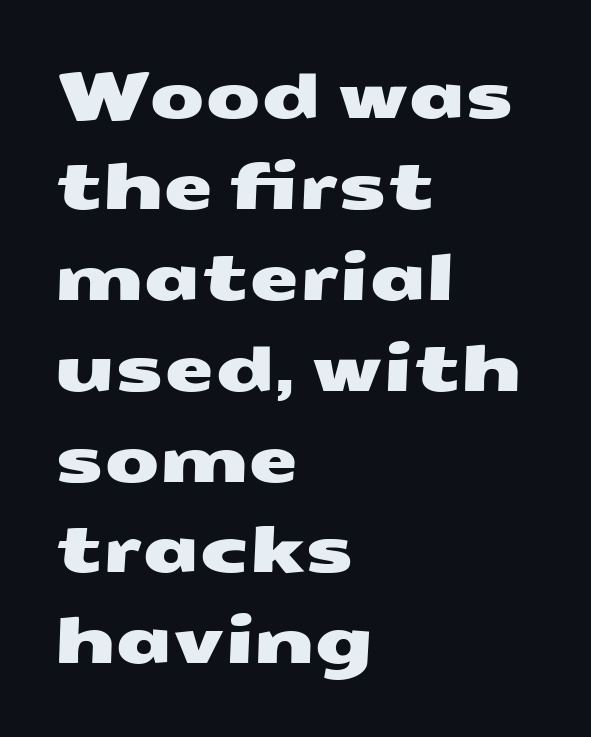
Nobody touched the tracking dial on this one. You could not count columns in this text — the font is proportionally spaced. Each new line begins a customary step beneath the previous one. A student would call this left alignment; a typographer would say flush left, rag right. This is sans-serif lettering, the kind often seen on screens and signage. Anything drawn beneath the words? Only blank space.
